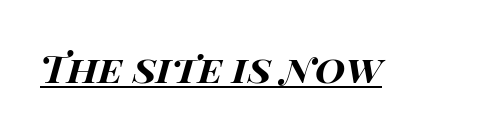
The image shows 39 px bold, wide type, italic (leaning right); set normal letter spacing, underlined; high stroke contrast and a large x-height.
